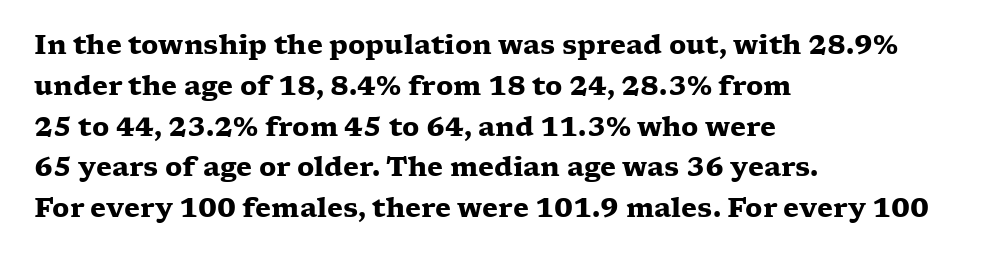
{"italic": "no", "bold": "yes", "underline": "no", "align": "left", "line_spacing": "normal", "line_spacing_ratio": 1.57, "letter_spacing": "normal", "letter_spacing_em": 0.0, "glyph_px": 26}
